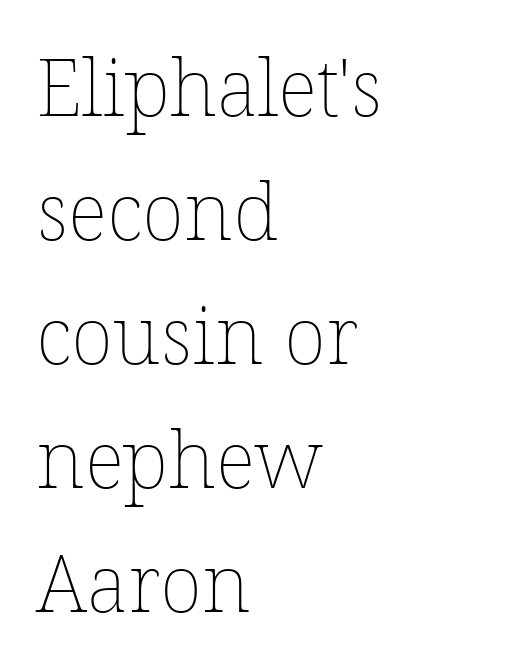
Q: Is the text bold? A: No.
Q: Is the text italic (slanted)? A: No, it is upright.
Q: Is the text underlined? A: No.
Q: How is the paragraph aligned? A: Left-aligned.
Q: Is the spacing between letters normal or unusually wide? A: Normal.
Q: Is the spacing between lines tight, normal or loose? A: Normal.
Q: Width (condensed, normal, or wide)? A: Normal.
Q: Stroke contrast? A: Low.
Q: x-height? A: Medium.
Q: Monospaced? A: No.
